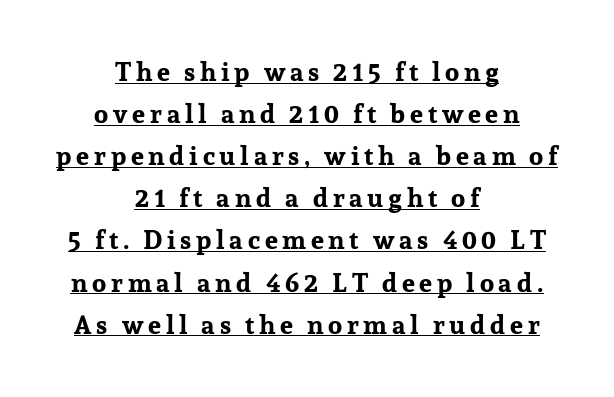
Q: Is the text bold? A: Yes.
Q: Is the text italic (slanted)? A: No, it is upright.
Q: Is the text underlined? A: Yes.
Q: How is the paragraph aligned? A: Centered.
Q: Is the spacing between lines tight, normal or loose? A: Normal.
